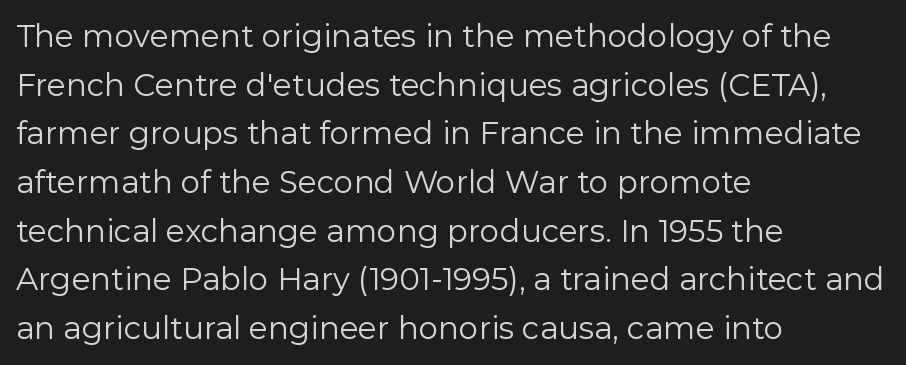
Q: Is the text bold? A: No.
Q: Is the text italic (slanted)? A: No, it is upright.
Q: Is the typeface a serif or a sans-serif typeface? A: Sans-serif.
Q: Is the text underlined? A: No.
Q: How is the paragraph aligned? A: Left-aligned.
Q: Is the spacing between letters normal or unusually wide? A: Normal.
Q: Is the spacing between lines tight, normal or loose? A: Normal.
Q: Width (condensed, normal, or wide)? A: Normal.
Q: Stroke contrast? A: Low.
Q: x-height? A: Medium.
Q: Monospaced? A: No.
